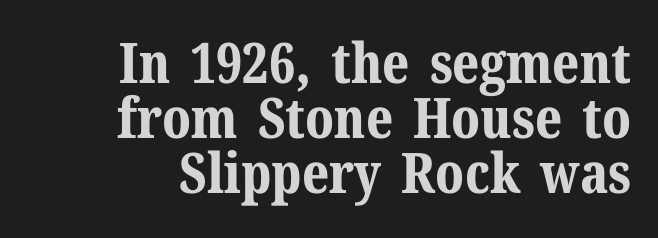
Look at the stroke-to-counter ratio: heavy, a bold. The specimen omits any rule beneath the text block's lines. Line endings align vertically; line beginnings do not. One glance says dense: line gaps are narrower than usual.
